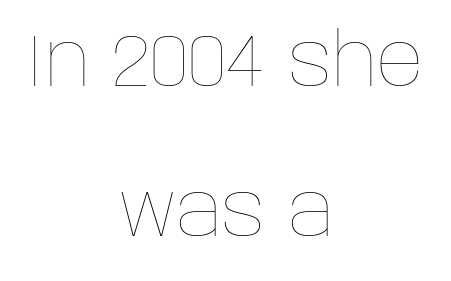
The image shows 73 px thin type, upright; set centered, loose line spacing (2.05x), normal letter spacing, not underlined; low stroke contrast and a large x-height.
